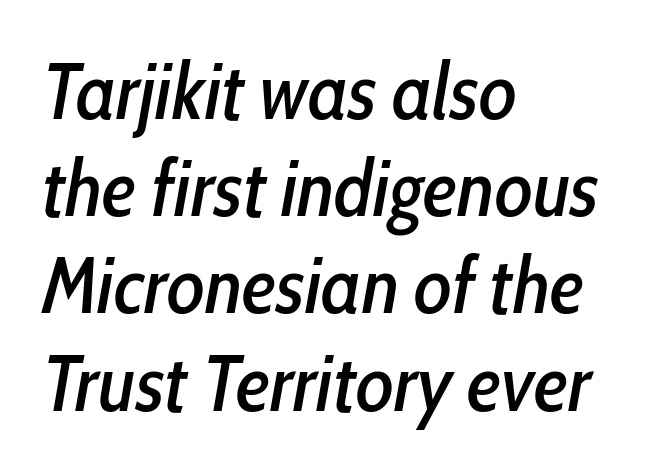
The image shows 79 px condensed type, italic (leaning right); set left-aligned, line spacing 1.23x, normal letter spacing, not underlined; low stroke contrast and a medium x-height.
